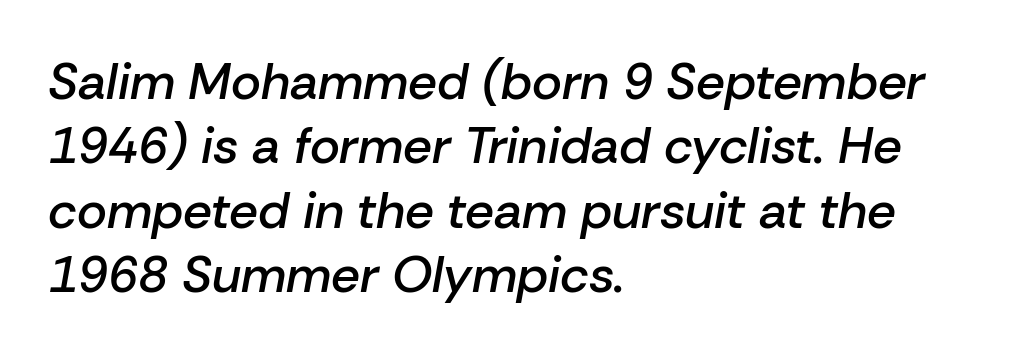
Q: Is the text bold? A: Semi-bold.
Q: Is the text italic (slanted)? A: Yes, it leans right by about 10 degrees.
Q: Is the text underlined? A: No.
Q: How is the paragraph aligned? A: Left-aligned.
Q: Is the spacing between letters normal or unusually wide? A: Normal.
Q: Is the spacing between lines tight, normal or loose? A: Normal.
Q: Width (condensed, normal, or wide)? A: Normal.
Q: Stroke contrast? A: Low.
Q: x-height? A: Medium.
Q: Monospaced? A: No.
